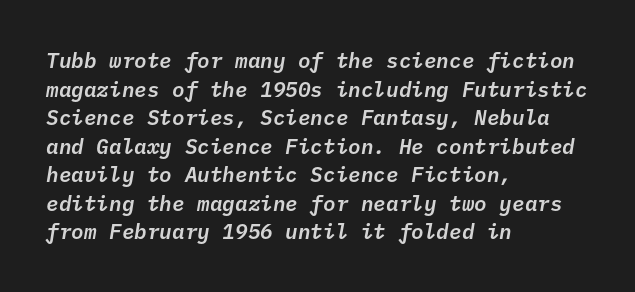
The passage shown leans; its letterforms are oblique. Anything drawn beneath the words? Only blank space. Horizontal bands of white between lines are of average thickness. Notice how the passage keeps a crisp vertical edge on the left only. This rendering leaves character spacing at its baseline value.
